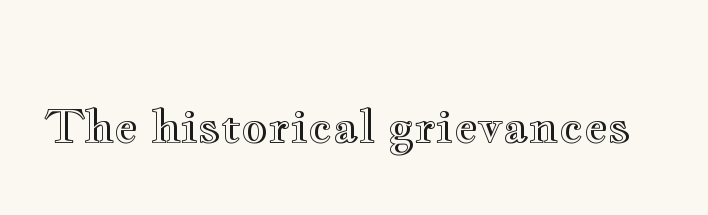
{"italic": "no", "width": "wide", "x_height": "small", "monospaced": "no", "underline": "no", "letter_spacing": "normal", "letter_spacing_em": 0.0, "glyph_px": 46}
